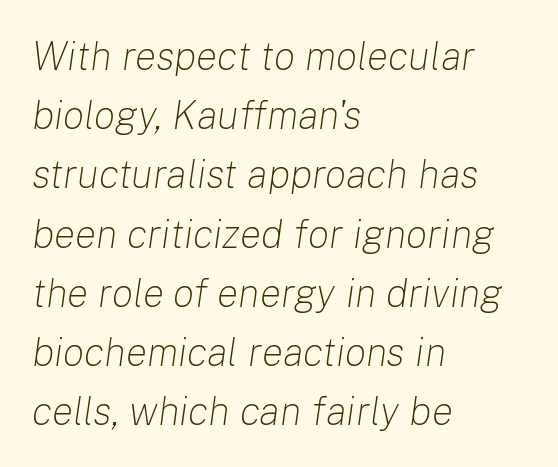
The image shows 40 px light type, italic (leaning right); set left-aligned, normal line spacing (1.48x), normal letter spacing, not underlined; low stroke contrast and a medium x-height.
